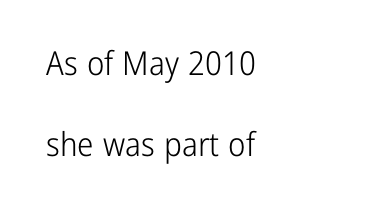
The image shows 33 px light, condensed sans-serif type, upright; set left-aligned, loose line spacing (2.44x), normal letter spacing, not underlined; low stroke contrast and a medium x-height.
